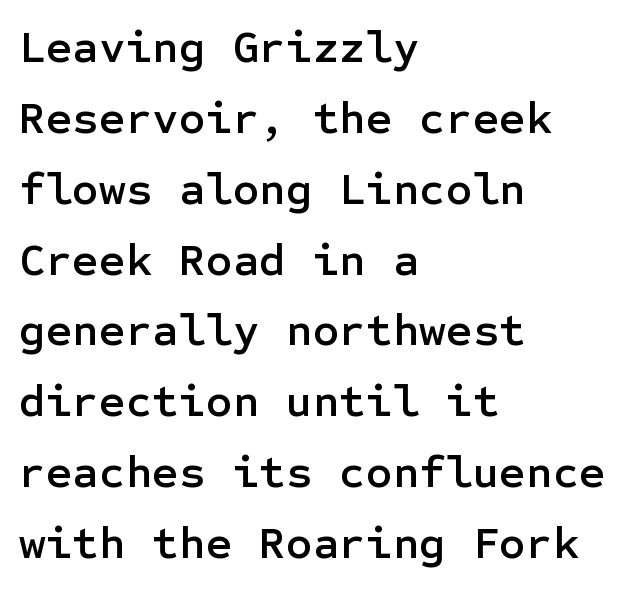
Q: Is the text italic (slanted)? A: No, it is upright.
Q: Is the typeface a serif or a sans-serif typeface? A: Sans-serif.
Q: Is the text underlined? A: No.
Q: How is the paragraph aligned? A: Left-aligned.
Q: Is the spacing between letters normal or unusually wide? A: Normal.
Q: Is the spacing between lines tight, normal or loose? A: Normal.
Q: Width (condensed, normal, or wide)? A: Normal.
Q: Stroke contrast? A: Low.
Q: x-height? A: Medium.
